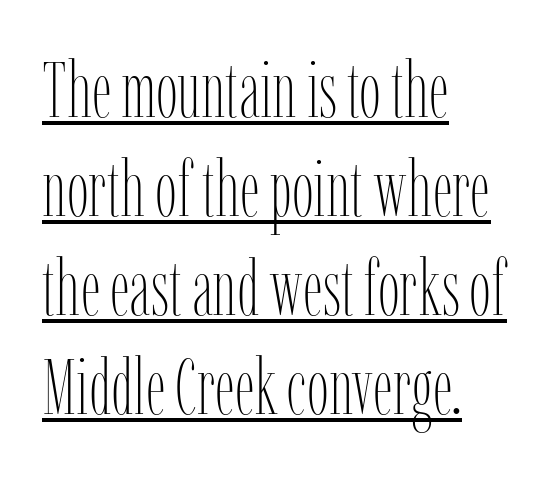
Honestly, the row spacing looks completely unremarkable. The strokes are not fattened; the text isn't bold. This sample is left-justified, so line endings fall wherever the words run out. Rendered with straight, roman letterforms.
